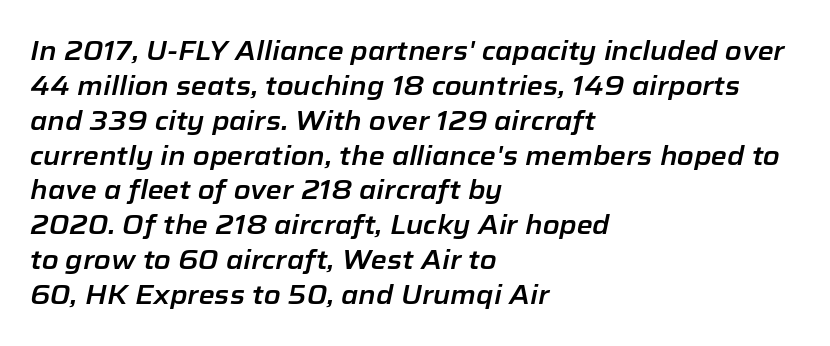
Alignment: flush left. The baseline area is clear. A normal amount of white space separates one row of letters from the next. The gaps between neighbouring characters are ordinary and unremarkable. Posture: slanted.
